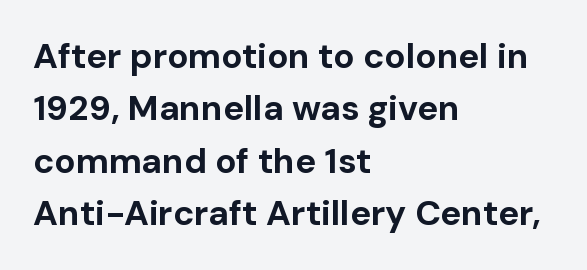
{"serif": "no", "italic": "no", "bold": "yes", "weight": "bold", "width": "normal", "stroke_contrast": "low", "x_height": "medium", "monospaced": "no", "underline": "no", "align": "left", "line_spacing": "normal", "line_spacing_ratio": 1.5, "letter_spacing": "normal", "letter_spacing_em": 0.0, "glyph_px": 35}
